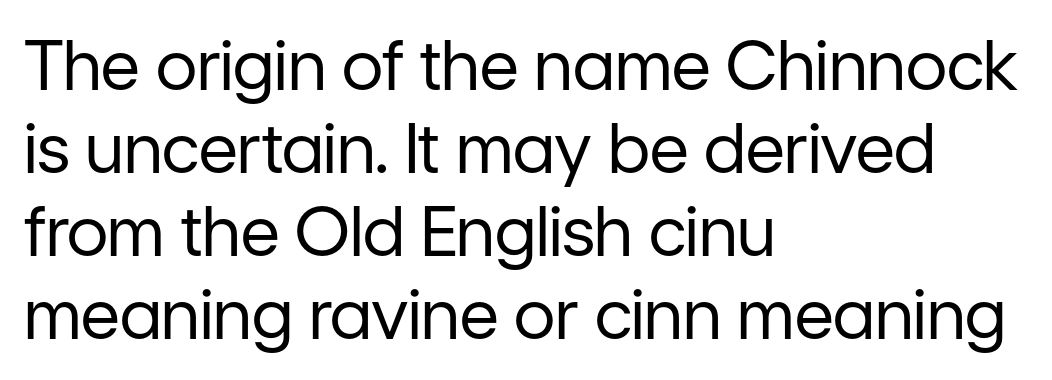
Looks like regular typesetting: each glyph gets only the width it needs. Between one letter and the next there's only the usual sliver of space. Summary of weight: not heavy and not bold. This sample is left-justified, so line endings fall wherever the words run out. This sample uses an upright cut, with every glyph sitting square on the baseline. Examine the stroke ends and you'll find no serifs.
